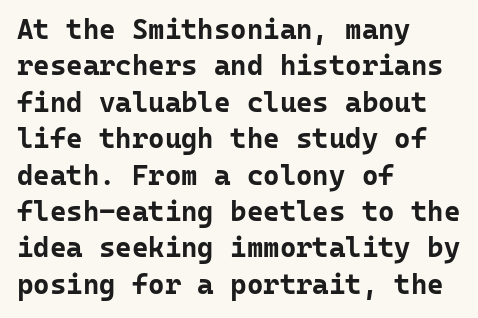
Q: Is the text bold? A: Yes.
Q: Is the text italic (slanted)? A: No, it is upright.
Q: Is the typeface a serif or a sans-serif typeface? A: Sans-serif.
Q: Is the text underlined? A: No.
Q: How is the paragraph aligned? A: Left-aligned.
Q: Is the spacing between letters normal or unusually wide? A: Normal.
Q: Is the spacing between lines tight, normal or loose? A: Normal.
Q: Width (condensed, normal, or wide)? A: Normal.
Q: Stroke contrast? A: Low.
Q: x-height? A: Medium.
Q: Monospaced? A: Yes.
